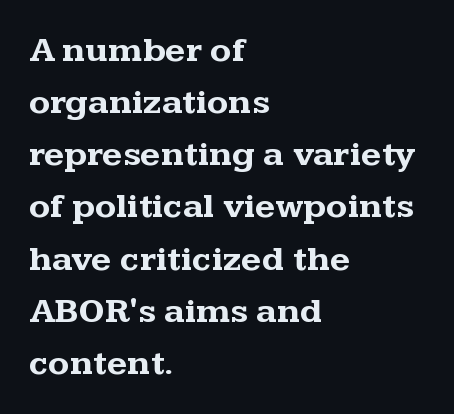
Rule under the text: the space is simply empty. Compared with a centered layout, this one pins lines to the left instead. To sum up the face: it has serifs. The typesetting leans heavy: a genuine bold. The passage shown is typed in a proportional face where columns would drift.
